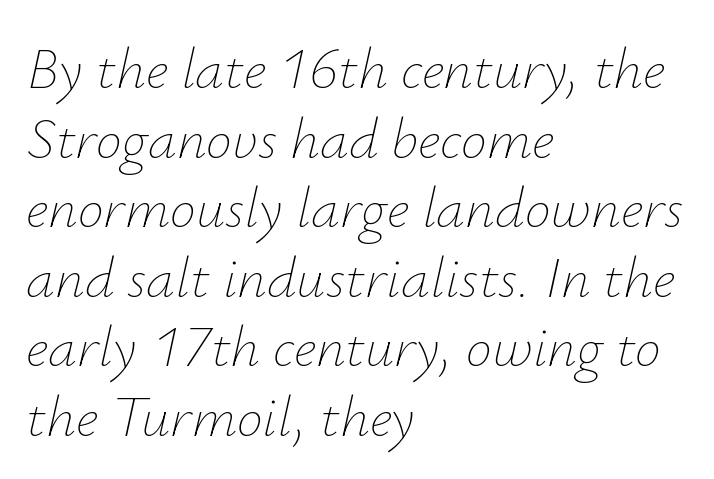
{"italic": "yes", "lean": "right", "slant_degrees": 12, "bold": "no", "weight": "thin", "width": "normal", "stroke_contrast": "low", "x_height": "small", "monospaced": "no", "underline": "no", "align": "left", "line_spacing_ratio": 1.2, "letter_spacing": "normal", "letter_spacing_em": 0.0, "glyph_px": 58}
